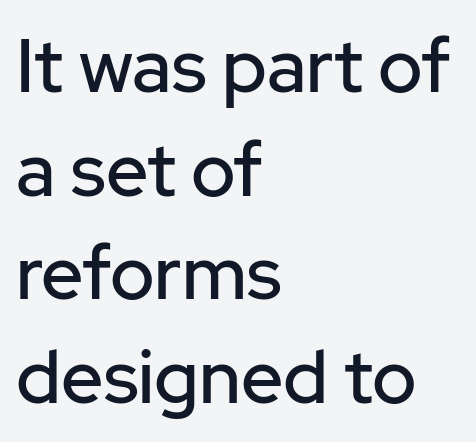
{"serif": "no", "italic": "no", "width": "normal", "stroke_contrast": "low", "x_height": "medium", "monospaced": "no", "underline": "no", "align": "left", "line_spacing": "normal", "line_spacing_ratio": 1.4, "letter_spacing": "normal", "letter_spacing_em": 0.0, "glyph_px": 74}
